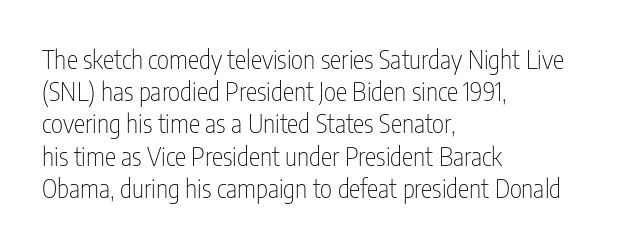
No letter is thick-stroked: the sample isn't bold. The lettering stays uniformly vertical, giving the passage a roman look. This sample uses plain, unmodified letter spacing. These lines stack with their left ends in a neat column. The gap between lines stays unmarked.
